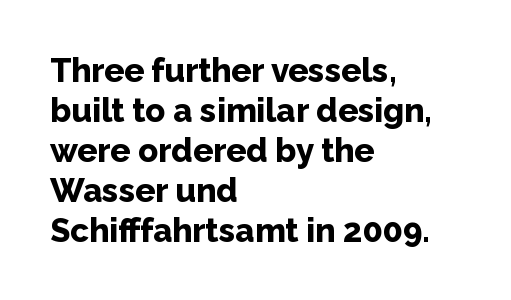
Q: Is the text bold? A: Yes.
Q: Is the text italic (slanted)? A: No, it is upright.
Q: Is the typeface a serif or a sans-serif typeface? A: Sans-serif.
Q: Is the text underlined? A: No.
Q: How is the paragraph aligned? A: Left-aligned.
Q: Is the spacing between letters normal or unusually wide? A: Normal.
Q: Width (condensed, normal, or wide)? A: Normal.
Q: Stroke contrast? A: Low.
Q: x-height? A: Medium.
Q: Monospaced? A: No.
